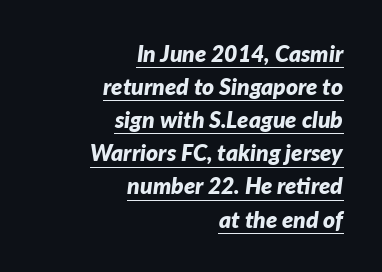
How are the letters spaced? Ordinarily, with no added tracking. The typesetter has applied underlining to the passage shown. Vertically, the passage feels balanced, rows spaced as you'd expect. Thick stems and heavy bowls — unmistakably bold.
